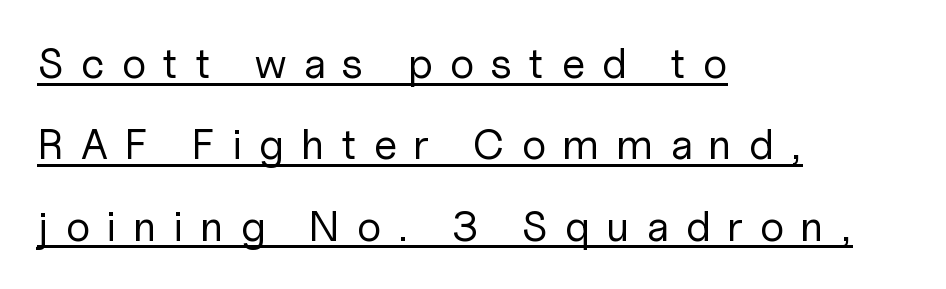
Does the lettering tilt? It doesn't — this is upright. Serifs: no, the terminals of the letterforms are clean. Think of a printed novel: that variable character pitch is what you see here. Each stroke keeps to a modest, everyday thickness or less. The passage shown is underscored from start to finish. This rendering uses left alignment, leaving the right contour irregular.
